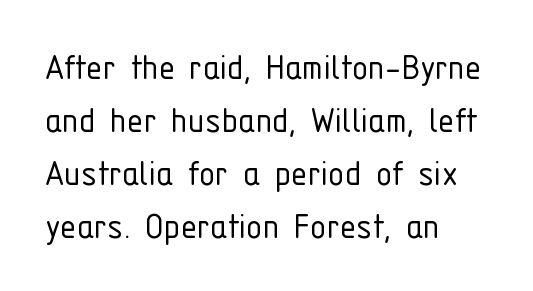
No word sits above an underline. Whoever set this chose a conventional vertical rhythm. The weight tops out at a normal text grade. Note the varied advance widths — an 'i' is clearly narrower than an 'm'. Which margin do the lines hug? The left one — the right edge is uneven.
